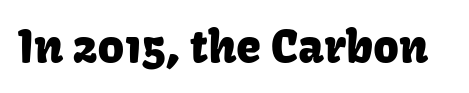
Q: Is the text italic (slanted)? A: No, it is upright.
Q: Is the typeface a serif or a sans-serif typeface? A: Sans-serif.
Q: Is the text underlined? A: No.
Q: Is the spacing between letters normal or unusually wide? A: Normal.
Q: Width (condensed, normal, or wide)? A: Normal.
Q: Stroke contrast? A: Low.
Q: x-height? A: Medium.
Q: Monospaced? A: No.
